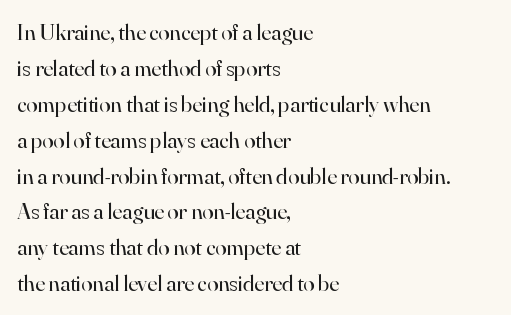
Q: Is the text bold? A: No.
Q: Is the text italic (slanted)? A: No, it is upright.
Q: Is the text underlined? A: No.
Q: How is the paragraph aligned? A: Left-aligned.
Q: Is the spacing between letters normal or unusually wide? A: Normal.
Q: Is the spacing between lines tight, normal or loose? A: Normal.
